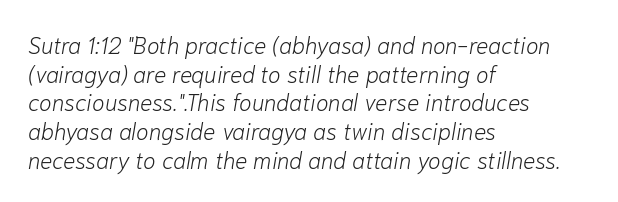
The image shows 23 px text type, italic (leaning right); set left-aligned, normal line spacing (1.25x), normal letter spacing, not underlined.
